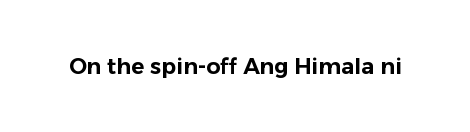
{"italic": "no", "underline": "no", "letter_spacing": "normal", "letter_spacing_em": 0.0, "glyph_px": 22}
